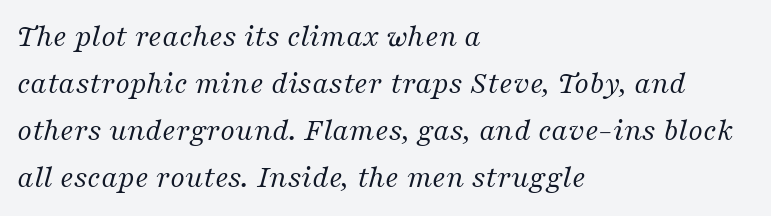
Q: Is the text bold? A: No.
Q: Is the text italic (slanted)? A: Yes, it leans right by about 16 degrees.
Q: Is the typeface a serif or a sans-serif typeface? A: Serif.
Q: Is the text underlined? A: No.
Q: How is the paragraph aligned? A: Left-aligned.
Q: Is the spacing between letters normal or unusually wide? A: Normal.
Q: Is the spacing between lines tight, normal or loose? A: Normal.
Q: Width (condensed, normal, or wide)? A: Normal.
Q: Stroke contrast? A: Medium.
Q: x-height? A: Medium.
Q: Monospaced? A: No.
